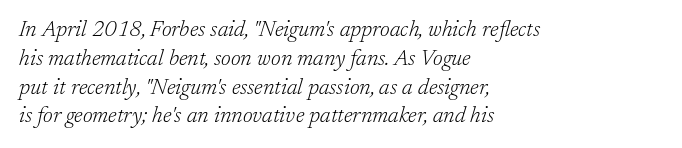
The image shows 22 px text type, italic (leaning right); set left-aligned, normal line spacing (1.31x), normal letter spacing, not underlined.
